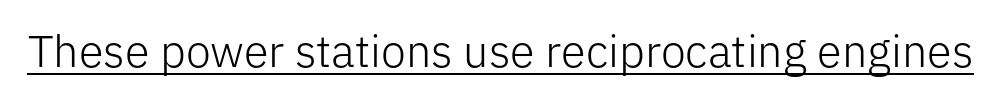
Q: Is the text bold? A: No.
Q: Is the text italic (slanted)? A: No, it is upright.
Q: Is the typeface a serif or a sans-serif typeface? A: Sans-serif.
Q: Is the text underlined? A: Yes.
Q: Is the spacing between letters normal or unusually wide? A: Normal.
Q: Width (condensed, normal, or wide)? A: Normal.
Q: Stroke contrast? A: Low.
Q: x-height? A: Medium.
Q: Monospaced? A: No.
